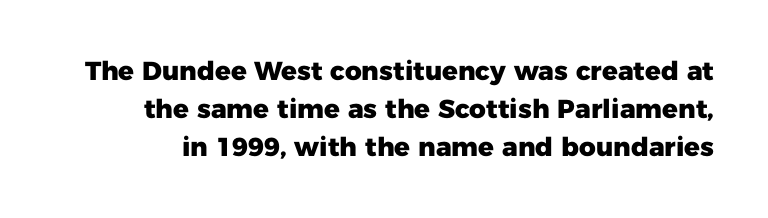
{"italic": "no", "bold": "yes", "underline": "no", "line_spacing": "normal", "line_spacing_ratio": 1.47, "letter_spacing": "normal", "letter_spacing_em": 0.0, "glyph_px": 26}
